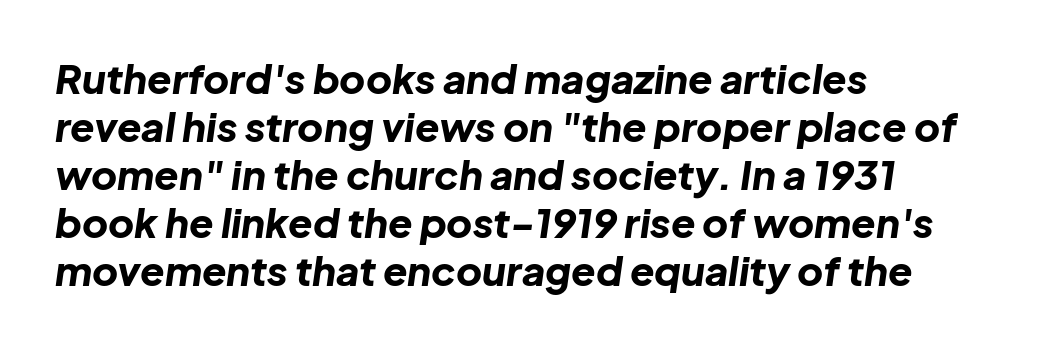
{"italic": "yes", "lean": "right", "slant_degrees": 8, "bold": "yes", "weight": "bold", "width": "normal", "stroke_contrast": "low", "x_height": "medium", "monospaced": "no", "underline": "no", "align": "left", "line_spacing_ratio": 1.2, "letter_spacing": "normal", "letter_spacing_em": 0.0, "glyph_px": 40}
